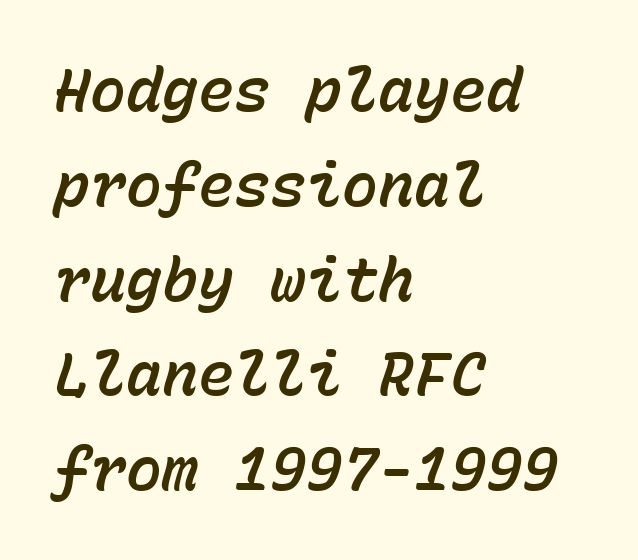
Q: Is the text italic (slanted)? A: Yes, it leans right by about 15 degrees.
Q: Is the text underlined? A: No.
Q: How is the paragraph aligned? A: Left-aligned.
Q: Is the spacing between letters normal or unusually wide? A: Normal.
Q: Is the spacing between lines tight, normal or loose? A: Normal.
Q: Width (condensed, normal, or wide)? A: Normal.
Q: Stroke contrast? A: Low.
Q: x-height? A: Medium.
Q: Monospaced? A: Yes.
